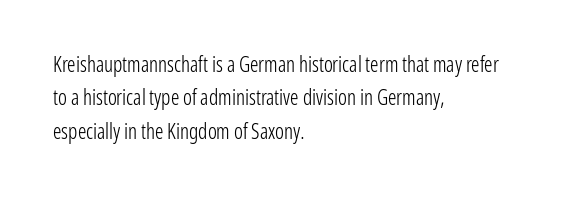
How would I describe the line gaps? Plain and ordinary. Weight: in the light-to-regular range. The type is set solid horizontally, with unmodified tracking. The lines are quadded left.
